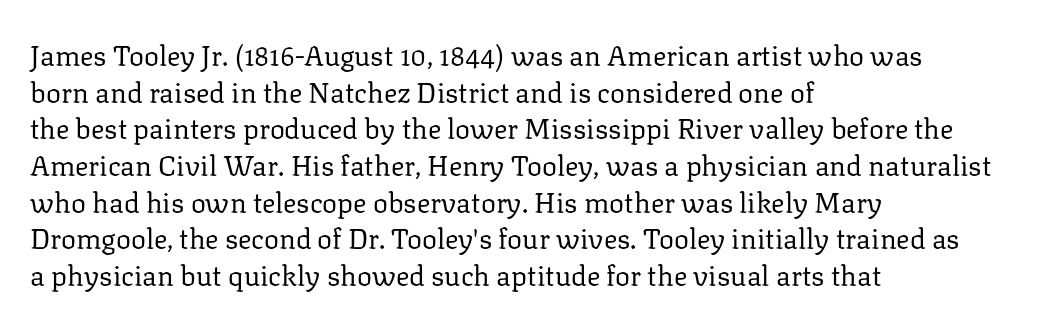
Each word holds together tightly as a unit, with standard inter-letter gaps. The letters stand upright; this is a roman face. If you measured baseline to baseline, you'd find a middling distance. Each stroke keeps to a modest, everyday thickness or less. Type style note: has serifs. Varying glyph widths throughout — classic text-font behaviour.
